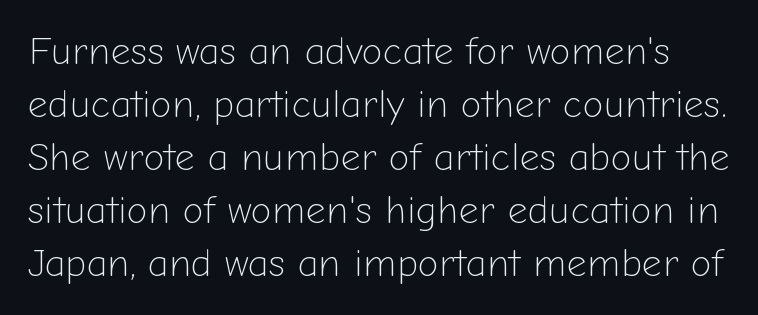
Only glyphs here, with clear space below each row. Vertical stems look standard width or narrower in stroke. This is the regular roman posture of the typeface. What stands out about the letter spacing? Nothing — it is the standard amount. The block of text has a typical density, with ordinary space between rows. Each letter keeps its own natural width here, so spacing adapts to shape.
